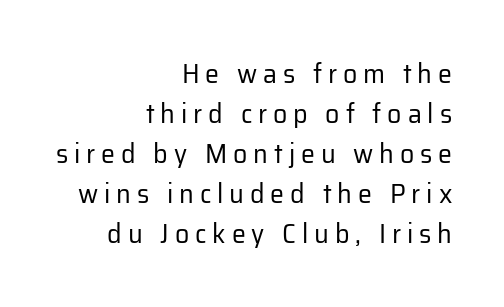
Line ends are locked; line starts wander. You can tell from the bare stems that sans-serif type was used. Looks like regular typesetting: each glyph gets only the width it needs. A typesetter would call this leading conventional body-copy spacing. Posture: upright roman.
